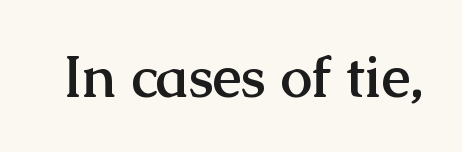
{"serif": "yes", "italic": "no", "bold": "yes", "weight": "semibold", "width": "normal", "stroke_contrast": "medium", "x_height": "medium", "monospaced": "no", "underline": "no", "letter_spacing": "normal", "letter_spacing_em": 0.0, "glyph_px": 57}
